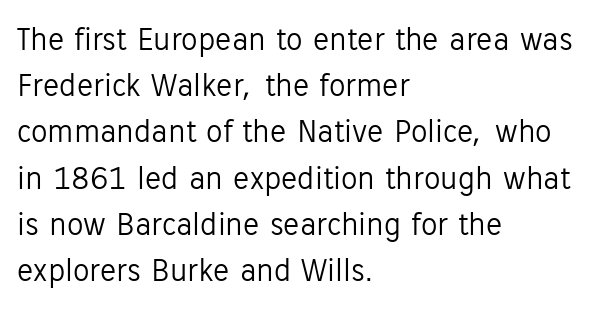
The image shows 33 px light sans-serif type, upright; set left-aligned, normal line spacing (1.4x), normal letter spacing, not underlined; low stroke contrast and a medium x-height.
